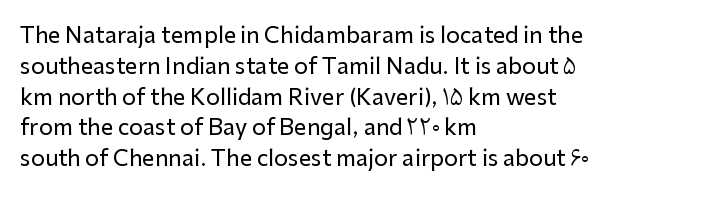
The image shows 22 px text type, upright; set left-aligned, normal line spacing (1.4x), normal letter spacing, not underlined.
